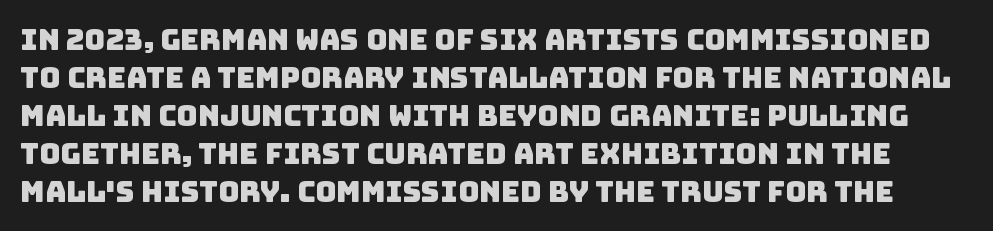
Q: Is the typeface a serif or a sans-serif typeface? A: Sans-serif.
Q: Is the text underlined? A: No.
Q: Is the spacing between letters normal or unusually wide? A: Normal.
Q: Is the spacing between lines tight, normal or loose? A: Normal.
Q: Width (condensed, normal, or wide)? A: Normal.
Q: Stroke contrast? A: Low.
Q: x-height? A: Large.
Q: Monospaced? A: No.
